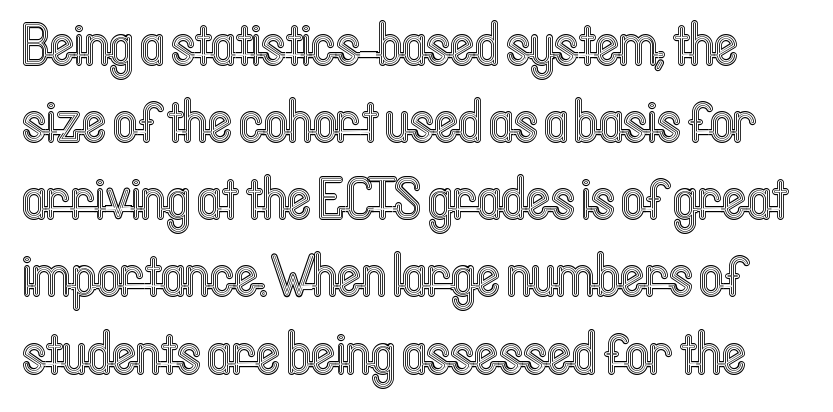
It's the straight-up-and-down kind of type. The glyphs are unaccompanied by any horizontal stroke below them. Varying glyph widths throughout — classic text-font behaviour. The tracking reads as untouched default to a designer's eye.
